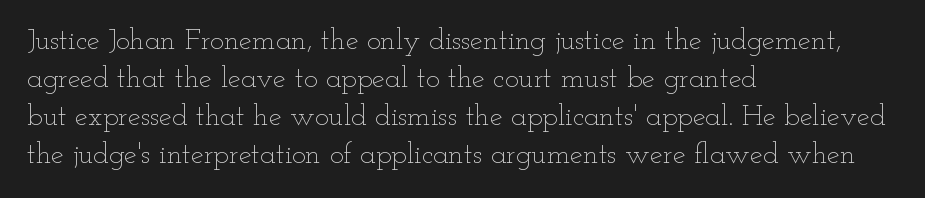
Q: Is the text bold? A: No.
Q: Is the text italic (slanted)? A: No, it is upright.
Q: Is the text underlined? A: No.
Q: How is the paragraph aligned? A: Left-aligned.
Q: Is the spacing between letters normal or unusually wide? A: Normal.
Q: Is the spacing between lines tight, normal or loose? A: Normal.
Q: Width (condensed, normal, or wide)? A: Wide.
Q: Stroke contrast? A: Low.
Q: x-height? A: Small.
Q: Monospaced? A: No.
